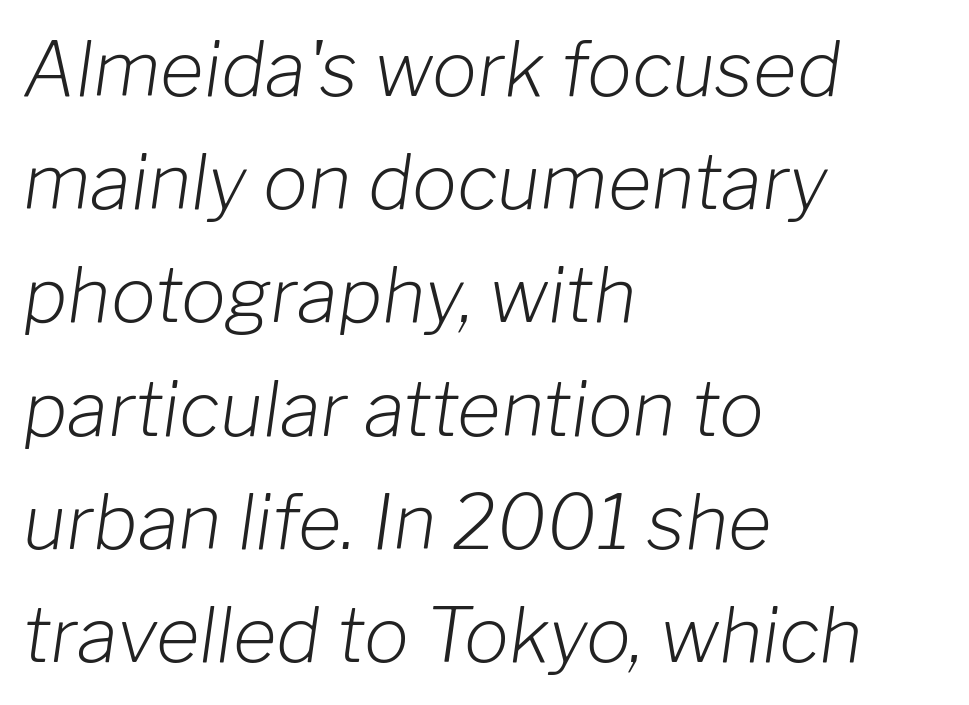
{"italic": "yes", "lean": "right", "slant_degrees": 8, "bold": "no", "weight": "light", "width": "normal", "stroke_contrast": "low", "x_height": "medium", "monospaced": "no", "underline": "no", "align": "left", "line_spacing": "normal", "line_spacing_ratio": 1.51, "letter_spacing": "normal", "letter_spacing_em": 0.0, "glyph_px": 75}
